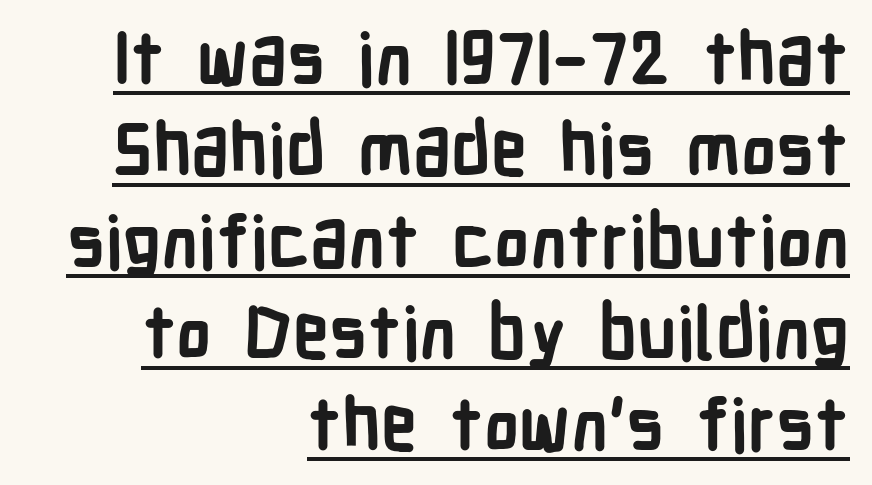
Honestly, the letter spacing is just normal — you wouldn't notice it. What's the leading like? Ordinary, nothing unusual. Has an underline been added? It has. Visually the block forms a straight wall on the right and a jagged coastline on the left. In terms of letterform style, serifs are entirely absent.
